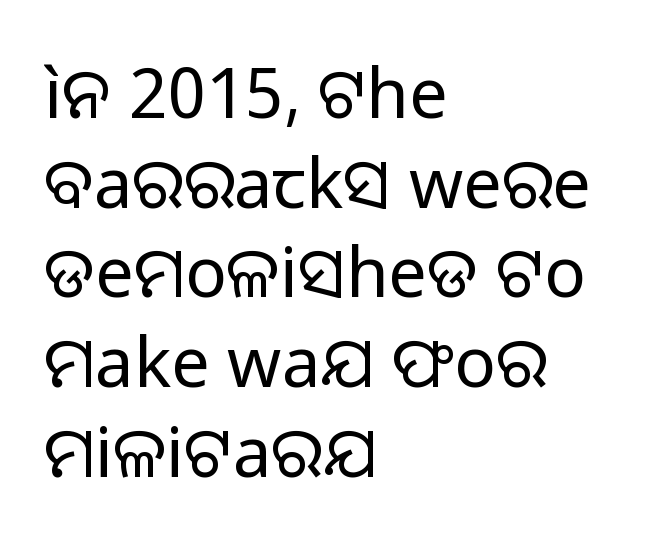
Q: Is the text bold? A: No.
Q: Is the text italic (slanted)? A: No, it is upright.
Q: Is the typeface a serif or a sans-serif typeface? A: Sans-serif.
Q: Is the text underlined? A: No.
Q: How is the paragraph aligned? A: Left-aligned.
Q: Is the spacing between letters normal or unusually wide? A: Normal.
Q: Is the spacing between lines tight, normal or loose? A: Normal.
Q: Width (condensed, normal, or wide)? A: Normal.
Q: Stroke contrast? A: Low.
Q: x-height? A: Medium.
Q: Monospaced? A: No.
